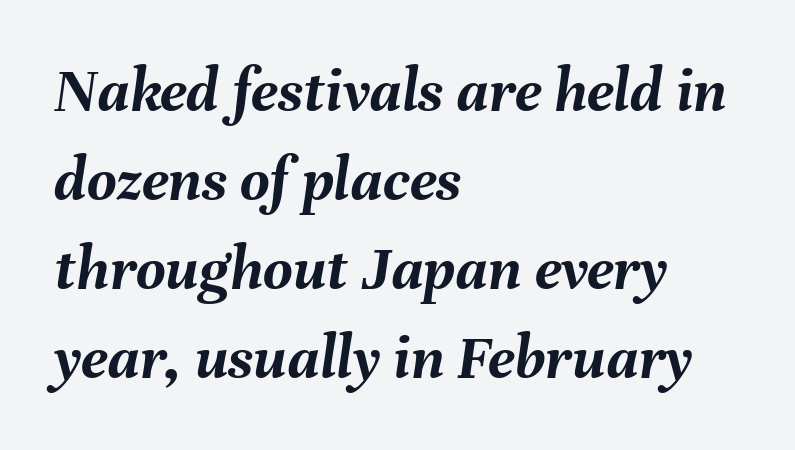
Q: Is the text bold? A: Yes.
Q: Is the text italic (slanted)? A: Yes, it leans right by about 8 degrees.
Q: Is the text underlined? A: No.
Q: How is the paragraph aligned? A: Left-aligned.
Q: Is the spacing between letters normal or unusually wide? A: Normal.
Q: Is the spacing between lines tight, normal or loose? A: Normal.
Q: Width (condensed, normal, or wide)? A: Normal.
Q: Stroke contrast? A: Medium.
Q: x-height? A: Medium.
Q: Monospaced? A: No.
